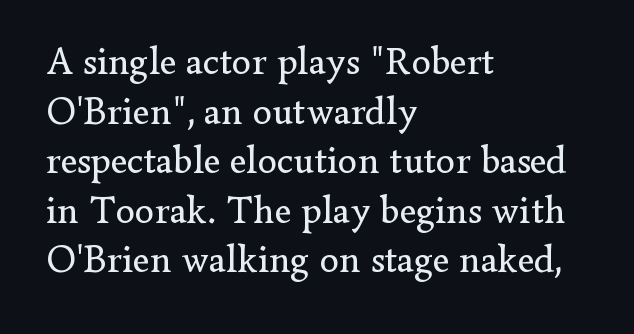
Q: Is the text bold? A: No.
Q: Is the text italic (slanted)? A: No, it is upright.
Q: Is the typeface a serif or a sans-serif typeface? A: Serif.
Q: Is the text underlined? A: No.
Q: How is the paragraph aligned? A: Left-aligned.
Q: Is the spacing between letters normal or unusually wide? A: Normal.
Q: Is the spacing between lines tight, normal or loose? A: Normal.
Q: Width (condensed, normal, or wide)? A: Normal.
Q: Stroke contrast? A: Low.
Q: x-height? A: Small.
Q: Monospaced? A: No.
